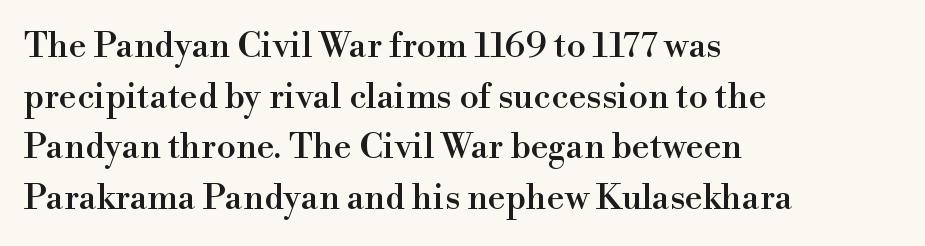
Q: Is the text italic (slanted)? A: No, it is upright.
Q: Is the typeface a serif or a sans-serif typeface? A: Serif.
Q: Is the text underlined? A: No.
Q: How is the paragraph aligned? A: Left-aligned.
Q: Is the spacing between letters normal or unusually wide? A: Normal.
Q: Is the spacing between lines tight, normal or loose? A: Normal.
Q: Width (condensed, normal, or wide)? A: Normal.
Q: x-height? A: Small.
Q: Monospaced? A: No.
